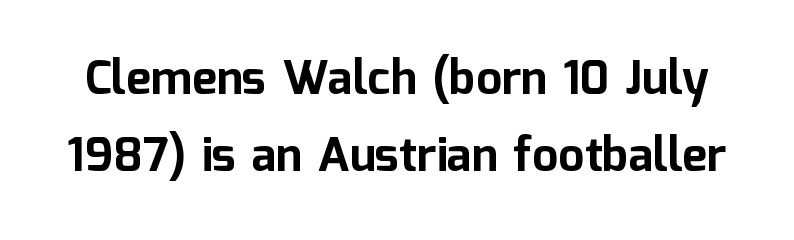
The image shows 47 px bold sans-serif type, upright; set normal line spacing (1.64x), normal letter spacing, not underlined; low stroke contrast and a medium x-height.
